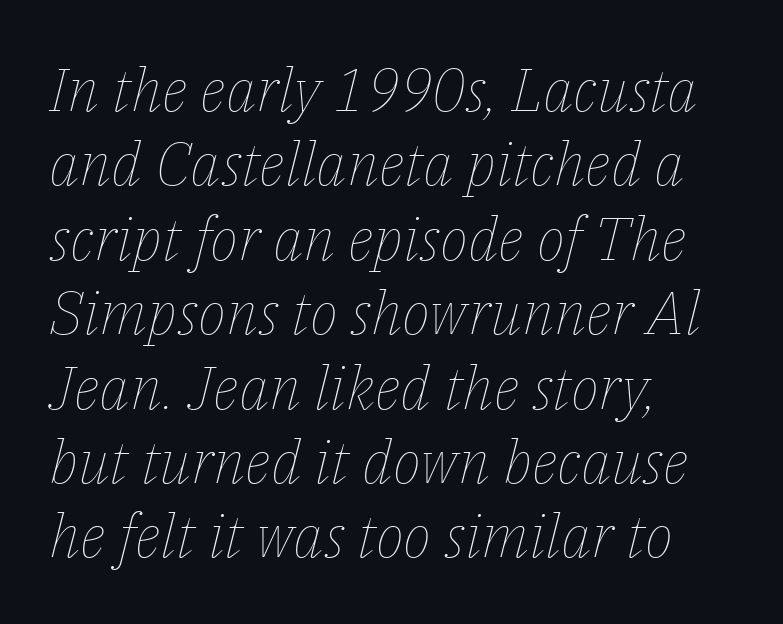
Q: Is the text bold? A: No.
Q: Is the text italic (slanted)? A: Yes, it leans right by about 14 degrees.
Q: Is the text underlined? A: No.
Q: How is the paragraph aligned? A: Left-aligned.
Q: Is the spacing between letters normal or unusually wide? A: Normal.
Q: Width (condensed, normal, or wide)? A: Normal.
Q: Stroke contrast? A: Low.
Q: x-height? A: Medium.
Q: Monospaced? A: No.
